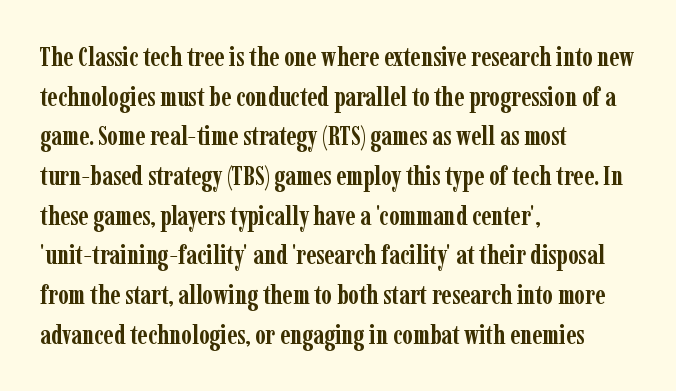
Q: Is the text bold? A: Yes.
Q: Is the text italic (slanted)? A: No, it is upright.
Q: Is the text underlined? A: No.
Q: How is the paragraph aligned? A: Left-aligned.
Q: Is the spacing between letters normal or unusually wide? A: Normal.
Q: Is the spacing between lines tight, normal or loose? A: Normal.
